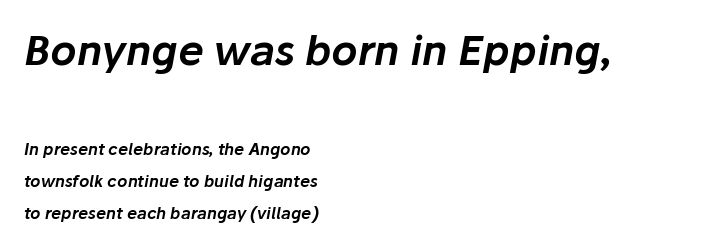
Q: Is the text italic (slanted)? A: Yes, it leans right by about 10 degrees.
Q: Is the text underlined? A: No.
Q: How is the paragraph aligned? A: Left-aligned.
Q: Is the spacing between letters normal or unusually wide? A: Normal.
Q: Is the spacing between lines tight, normal or loose? A: Loose.
Q: Which block of text is set in a larger size, the first (top) or the second (bottom)? A: The first (top) one.
Q: Width (condensed, normal, or wide)? A: Normal.
Q: Stroke contrast? A: Low.
Q: x-height? A: Medium.
Q: Monospaced? A: No.
